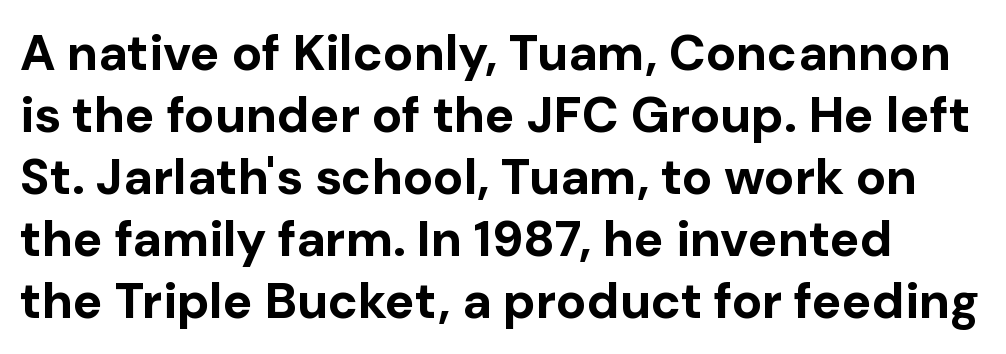
Emphasis by weight is at full strength: bold. The face used here is proportionally spaced, like ordinary book or web type. Check where the strokes stop: nothing finishes them off — pure sans. Any mark beneath the type? The region is blank. Short note: letters normally spaced.
